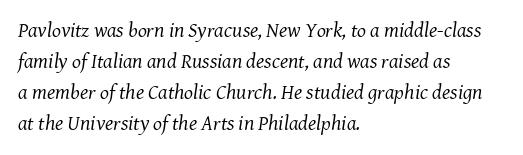
{"italic": "yes", "lean": "right", "slant_degrees": 8, "bold": "no", "underline": "no", "align": "left", "line_spacing": "normal", "line_spacing_ratio": 1.48, "letter_spacing": "normal", "letter_spacing_em": 0.0, "glyph_px": 21}
